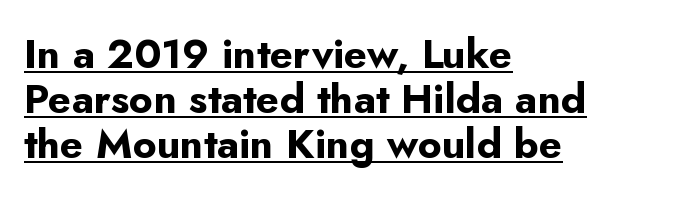
Q: Is the text bold? A: Yes.
Q: Is the text italic (slanted)? A: No, it is upright.
Q: Is the typeface a serif or a sans-serif typeface? A: Sans-serif.
Q: Is the text underlined? A: Yes.
Q: How is the paragraph aligned? A: Left-aligned.
Q: Is the spacing between letters normal or unusually wide? A: Normal.
Q: Is the spacing between lines tight, normal or loose? A: Tight.
Q: Width (condensed, normal, or wide)? A: Normal.
Q: Stroke contrast? A: Low.
Q: x-height? A: Small.
Q: Monospaced? A: No.
